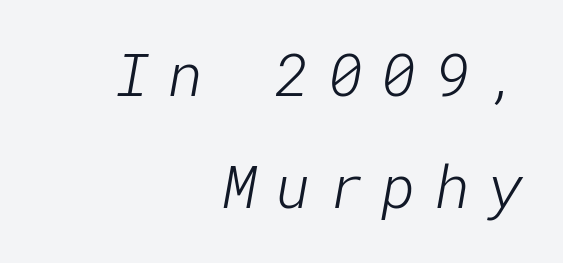
The image shows 60 px light sans-serif type; set right-aligned, line spacing 1.86x, unusually wide letter spacing (+0.3 em), not underlined; low stroke contrast and a medium x-height.
